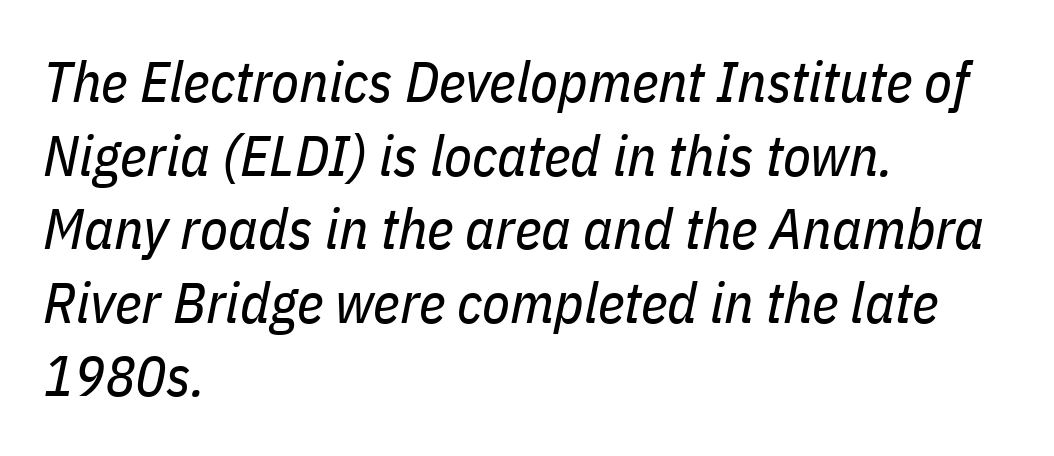
The image shows 57 px regular-weight, condensed type, italic (leaning right); set left-aligned, normal line spacing (1.29x), normal letter spacing, not underlined; low stroke contrast and a medium x-height.
